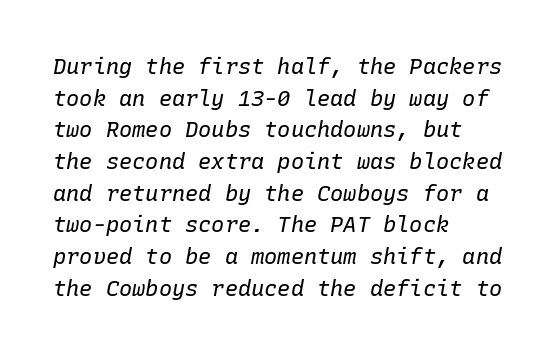
The image shows 22 px text type, italic (leaning right); set left-aligned, normal line spacing (1.44x), normal letter spacing, not underlined.
